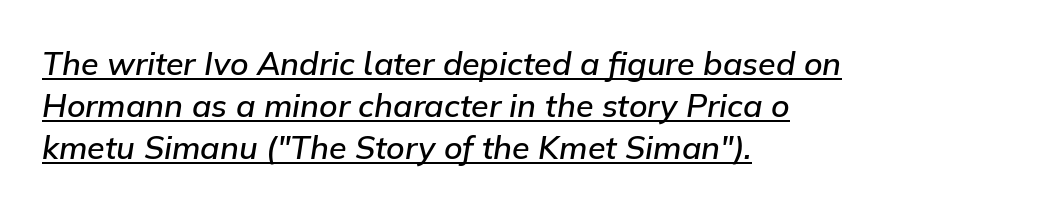
The lettering is marked with a stroke running underneath it. Notice the strokes are somewhat thickened but not fully heavy: this is a semibold. Baseline-to-baseline distance is the conventional proportion of letter height. No extra tracking has been applied to these lines. These lines were composed using italics.
